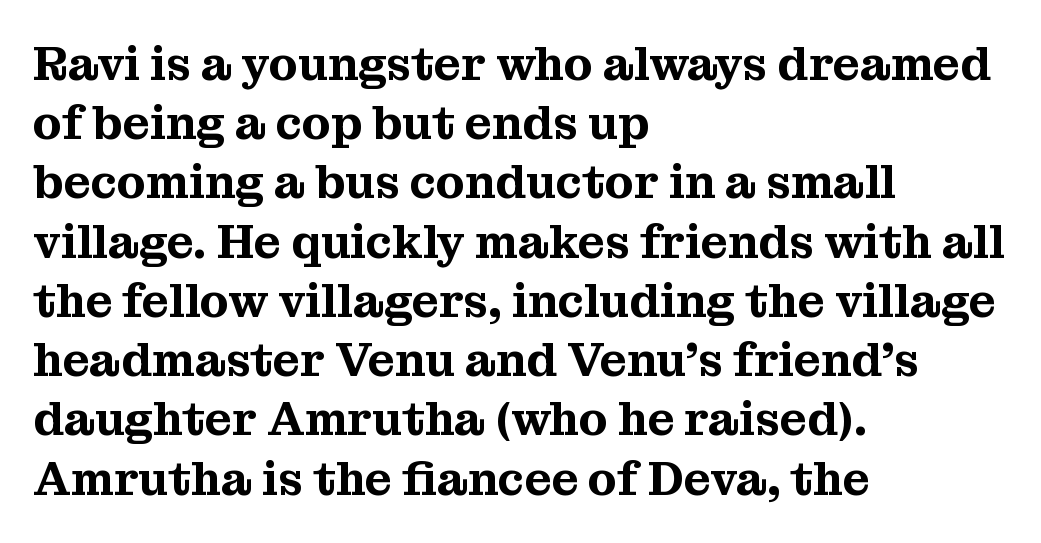
Old-style or modern, the face here clearly has serifs. Varying glyph widths throughout — classic text-font behaviour. Tall strokes in this sample are plumb rather than angled. The compositor pushed each line to the left boundary. The gaps between neighbouring characters are ordinary and unremarkable. Glance below the letters and you will spot only blank space.
